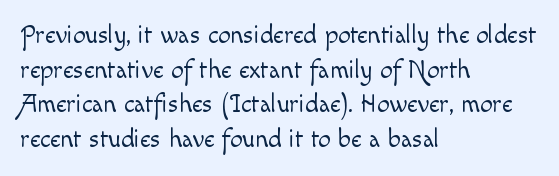
Q: Is the text bold? A: No.
Q: Is the text italic (slanted)? A: No, it is upright.
Q: Is the text underlined? A: No.
Q: How is the paragraph aligned? A: Left-aligned.
Q: Is the spacing between letters normal or unusually wide? A: Normal.
Q: Is the spacing between lines tight, normal or loose? A: Normal.
